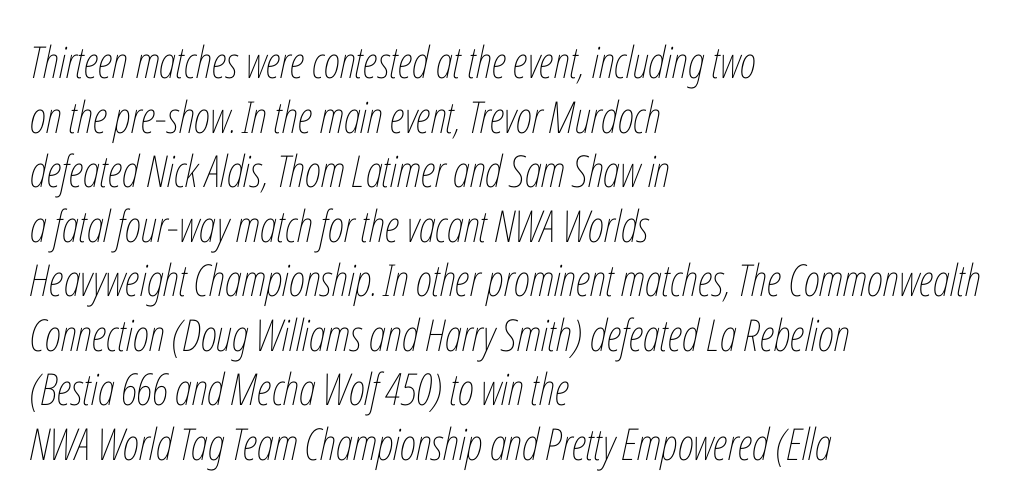
Q: Is the text bold? A: No.
Q: Is the text italic (slanted)? A: Yes, it leans right by about 12 degrees.
Q: Is the text underlined? A: No.
Q: How is the paragraph aligned? A: Left-aligned.
Q: Is the spacing between letters normal or unusually wide? A: Normal.
Q: Width (condensed, normal, or wide)? A: Condensed.
Q: Stroke contrast? A: Low.
Q: x-height? A: Medium.
Q: Monospaced? A: No.
